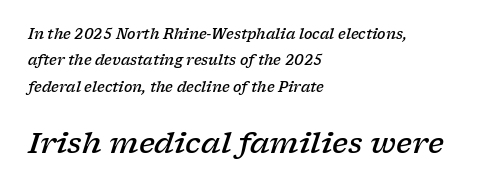
{"serif": "yes", "italic": "yes", "lean": "right", "slant_degrees": 17, "bold": "semi", "weight": "semibold", "width": "wide", "stroke_contrast": "low", "x_height": "medium", "monospaced": "no", "underline": "no", "align": "left", "line_spacing_ratio": 1.88, "letter_spacing": "normal", "letter_spacing_em": 0.0, "larger_block": "second", "size_ratio": 2.07, "glyph_px": 29}
